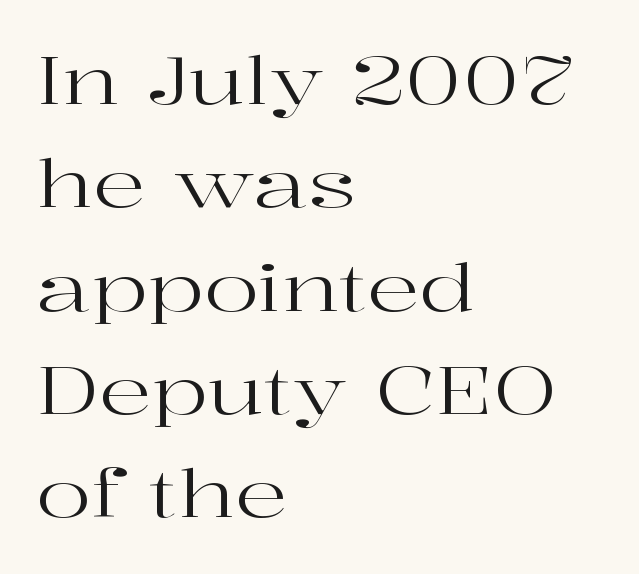
Q: Is the text bold? A: No.
Q: Is the text italic (slanted)? A: No, it is upright.
Q: Is the typeface a serif or a sans-serif typeface? A: Serif.
Q: Is the text underlined? A: No.
Q: How is the paragraph aligned? A: Left-aligned.
Q: Is the spacing between letters normal or unusually wide? A: Normal.
Q: Is the spacing between lines tight, normal or loose? A: Normal.
Q: Width (condensed, normal, or wide)? A: Wide.
Q: Stroke contrast? A: High.
Q: x-height? A: Medium.
Q: Monospaced? A: No.
